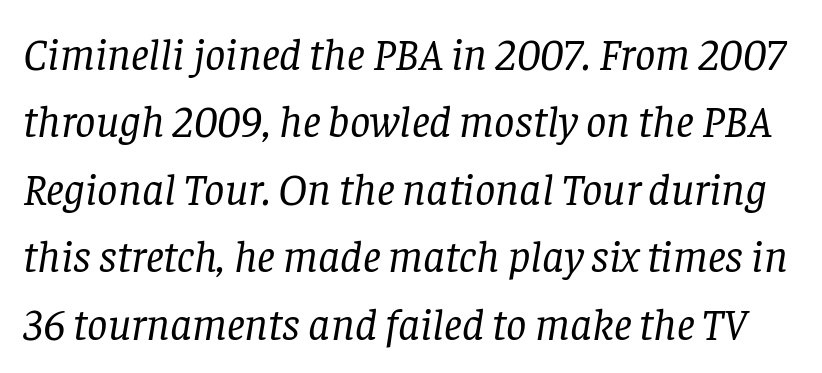
A typesetter would mark this as italic. The foot of each line stays bare and open. Unbolded letterforms with no extra heft. The rendering keeps characters at their native spacing. Compared with typical paragraphs, the rows here are spaced about the same. The passage shown is typed in a proportional face where columns would drift.
